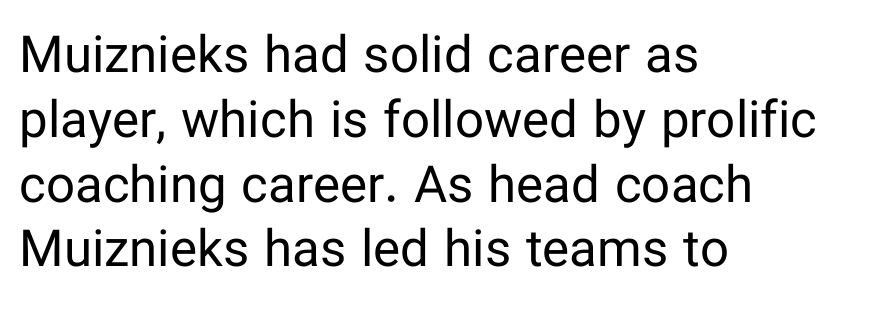
{"serif": "no", "italic": "no", "bold": "no", "weight": "regular", "width": "normal", "stroke_contrast": "low", "x_height": "medium", "monospaced": "no", "underline": "no", "align": "left", "line_spacing": "normal", "line_spacing_ratio": 1.27, "letter_spacing": "normal", "letter_spacing_em": 0.0, "glyph_px": 51}
